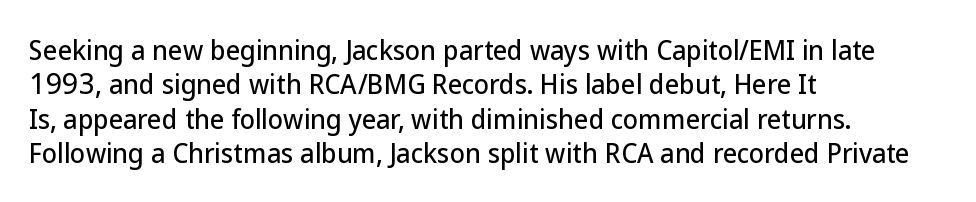
The image shows 25 px text type, upright; set left-aligned, normal line spacing (1.38x), normal letter spacing, not underlined.
